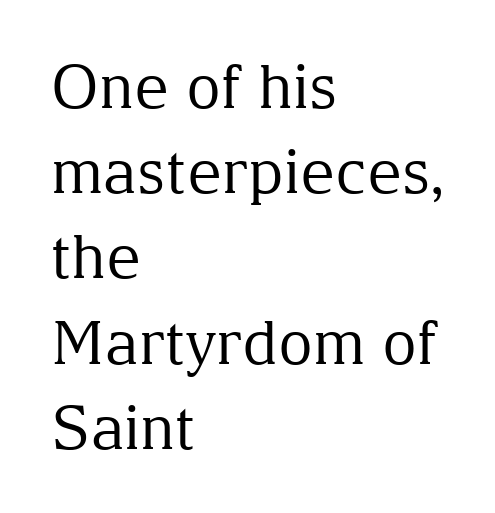
Q: Is the text bold? A: No.
Q: Is the text italic (slanted)? A: No, it is upright.
Q: Is the typeface a serif or a sans-serif typeface? A: Serif.
Q: Is the text underlined? A: No.
Q: How is the paragraph aligned? A: Left-aligned.
Q: Is the spacing between letters normal or unusually wide? A: Normal.
Q: Is the spacing between lines tight, normal or loose? A: Normal.
Q: Width (condensed, normal, or wide)? A: Normal.
Q: Stroke contrast? A: Medium.
Q: x-height? A: Medium.
Q: Monospaced? A: No.
